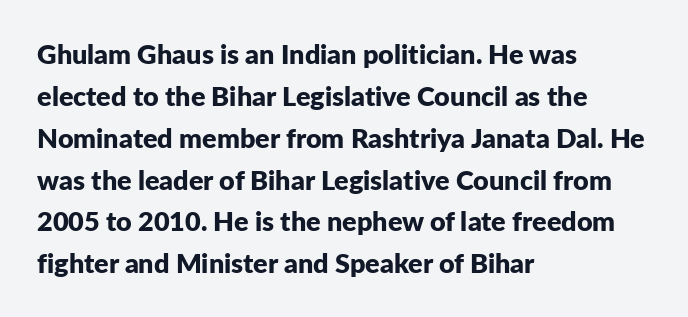
The face used here has the dense, thick strokes of a bold. Students, observe: this is what conventionally led text looks like. Notice how the stems are strictly vertical — no italics here. The setting favours the left margin, as ordinary paragraphs usually do.
